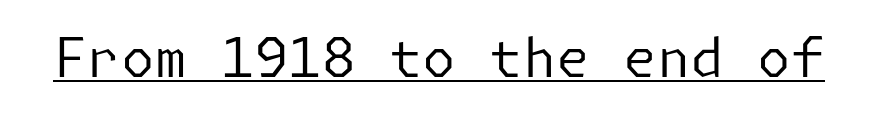
Q: Is the text bold? A: No.
Q: Is the text italic (slanted)? A: No, it is upright.
Q: Is the typeface a serif or a sans-serif typeface? A: Sans-serif.
Q: Is the text underlined? A: Yes.
Q: Is the spacing between letters normal or unusually wide? A: Normal.
Q: Width (condensed, normal, or wide)? A: Normal.
Q: Stroke contrast? A: Low.
Q: x-height? A: Medium.
